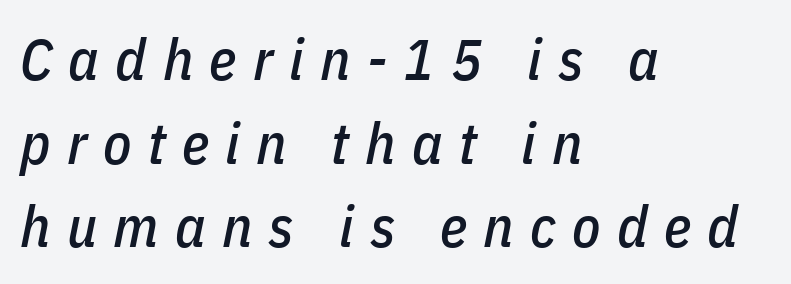
{"italic": "yes", "lean": "right", "slant_degrees": 11, "width": "condensed", "stroke_contrast": "low", "x_height": "medium", "monospaced": "no", "underline": "no", "align": "left", "line_spacing": "normal", "line_spacing_ratio": 1.44, "letter_spacing": "wide", "letter_spacing_em": 0.28, "glyph_px": 58}
